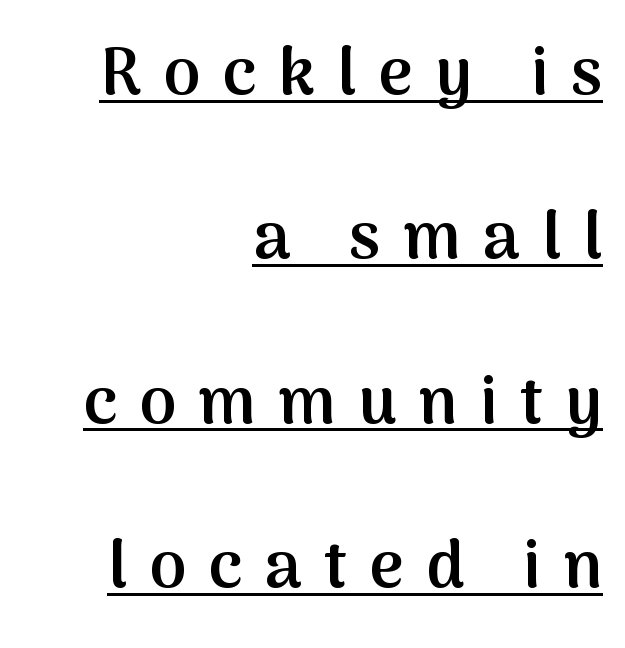
{"serif": "no", "italic": "no", "bold": "semi", "weight": "semibold", "width": "normal", "stroke_contrast": "medium", "x_height": "medium", "monospaced": "no", "underline": "yes", "align": "right", "line_spacing": "loose", "line_spacing_ratio": 2.49, "letter_spacing": "wide", "letter_spacing_em": 0.34, "glyph_px": 66}
